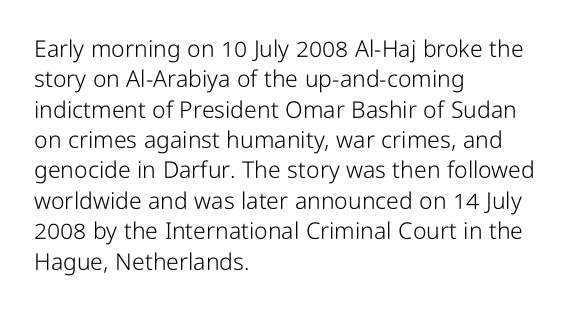
The image shows 23 px text type, upright; set left-aligned, normal line spacing (1.32x), normal letter spacing, not underlined.
